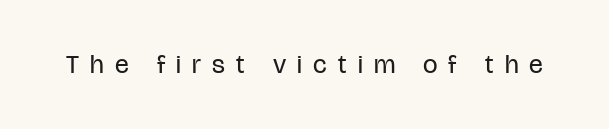
{"italic": "no", "bold": "no", "underline": "no", "letter_spacing": "wide", "letter_spacing_em": 0.43, "glyph_px": 26}
